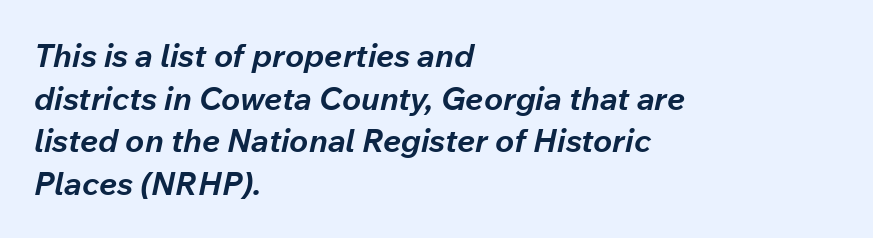
The image shows 32 px bold type, italic (leaning right); set left-aligned, normal line spacing (1.33x), normal letter spacing, not underlined; low stroke contrast and a medium x-height.
